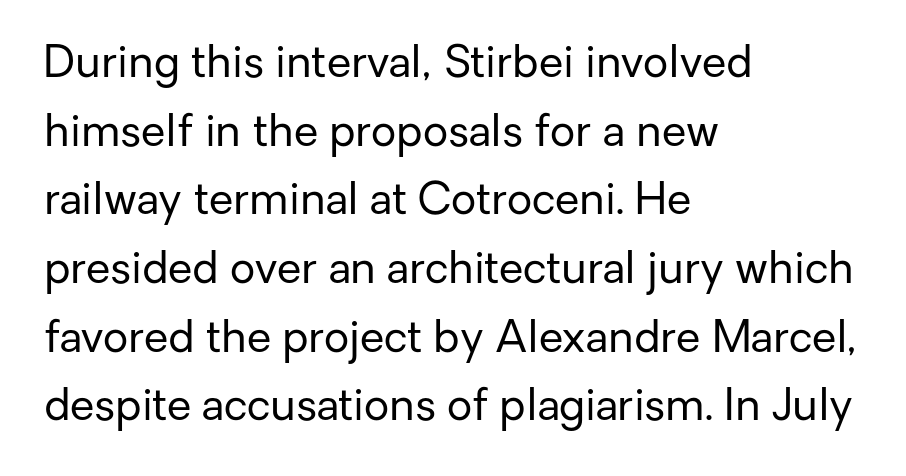
Q: Is the text bold? A: No.
Q: Is the text italic (slanted)? A: No, it is upright.
Q: Is the typeface a serif or a sans-serif typeface? A: Sans-serif.
Q: Is the text underlined? A: No.
Q: How is the paragraph aligned? A: Left-aligned.
Q: Is the spacing between letters normal or unusually wide? A: Normal.
Q: Is the spacing between lines tight, normal or loose? A: Normal.
Q: Width (condensed, normal, or wide)? A: Normal.
Q: Stroke contrast? A: Low.
Q: x-height? A: Medium.
Q: Monospaced? A: No.
